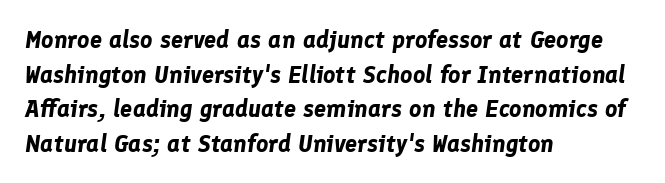
Q: Is the text bold? A: Yes.
Q: Is the text italic (slanted)? A: Yes, it leans right by about 8 degrees.
Q: Is the text underlined? A: No.
Q: How is the paragraph aligned? A: Left-aligned.
Q: Is the spacing between letters normal or unusually wide? A: Normal.
Q: Is the spacing between lines tight, normal or loose? A: Normal.
